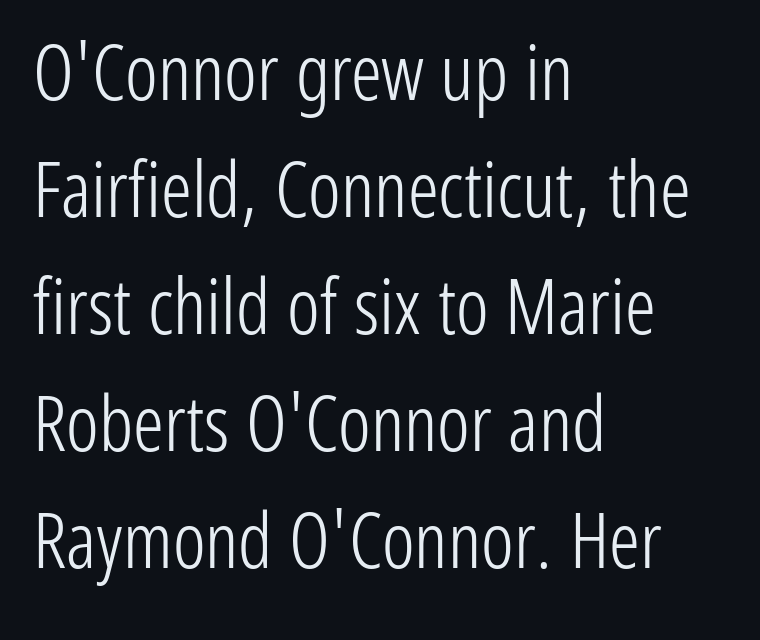
{"serif": "no", "italic": "no", "bold": "no", "weight": "light", "width": "condensed", "stroke_contrast": "low", "x_height": "medium", "monospaced": "no", "underline": "no", "align": "left", "line_spacing": "normal", "line_spacing_ratio": 1.52, "letter_spacing": "normal", "letter_spacing_em": 0.0, "glyph_px": 77}
